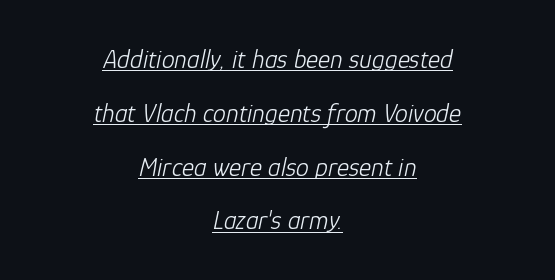
{"italic": "yes", "lean": "right", "slant_degrees": 12, "bold": "no", "underline": "yes", "align": "center", "line_spacing": "loose", "line_spacing_ratio": 2.07, "letter_spacing": "normal", "letter_spacing_em": 0.0, "glyph_px": 26}
